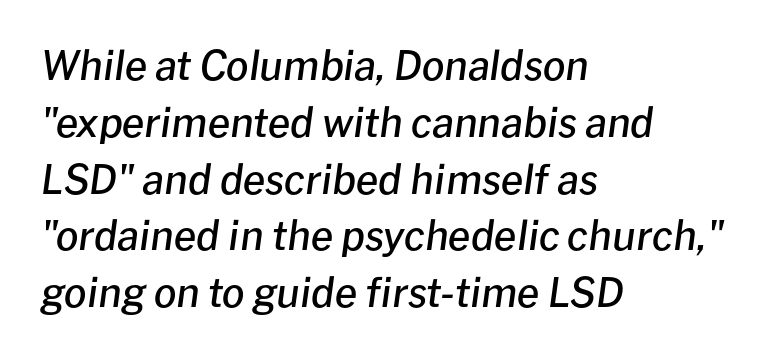
The image shows 40 px semibold type, italic (leaning right); set left-aligned, normal line spacing (1.42x), normal letter spacing, not underlined; low stroke contrast and a medium x-height.
